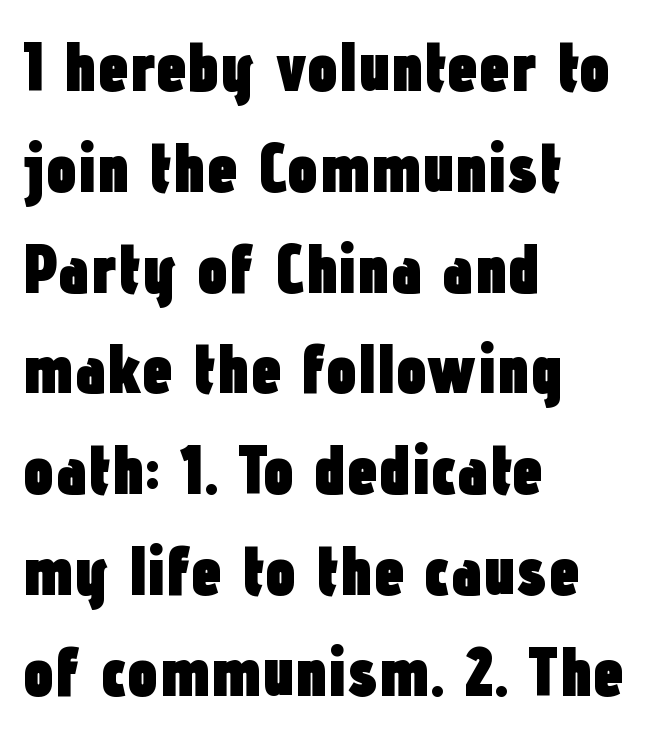
Students, observe: this is what conventionally led text looks like. Short and long lines alike share a common starting point at left. The rendering uses a bold face; every stroke is thick and dark. This rendering features lettering with no underline. Note the varied advance widths — an 'i' is clearly narrower than an 'm'. The rendering shows plain stroke endings on the letterforms — a sans-serif design.
